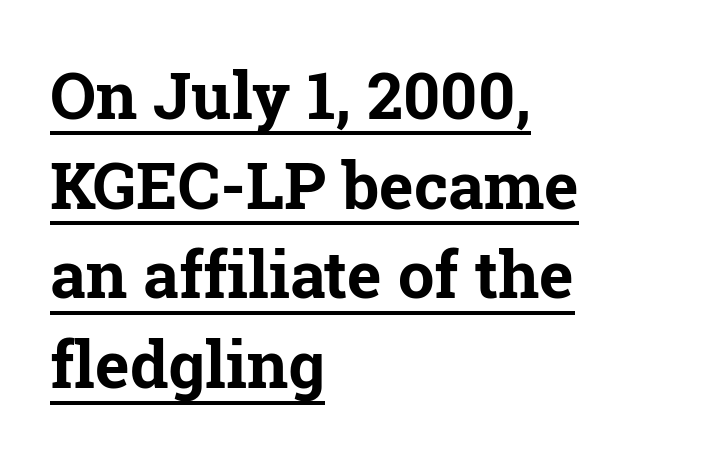
The image shows 65 px bold serif type, upright; set left-aligned, normal line spacing (1.38x), normal letter spacing, underlined; low stroke contrast and a medium x-height.
